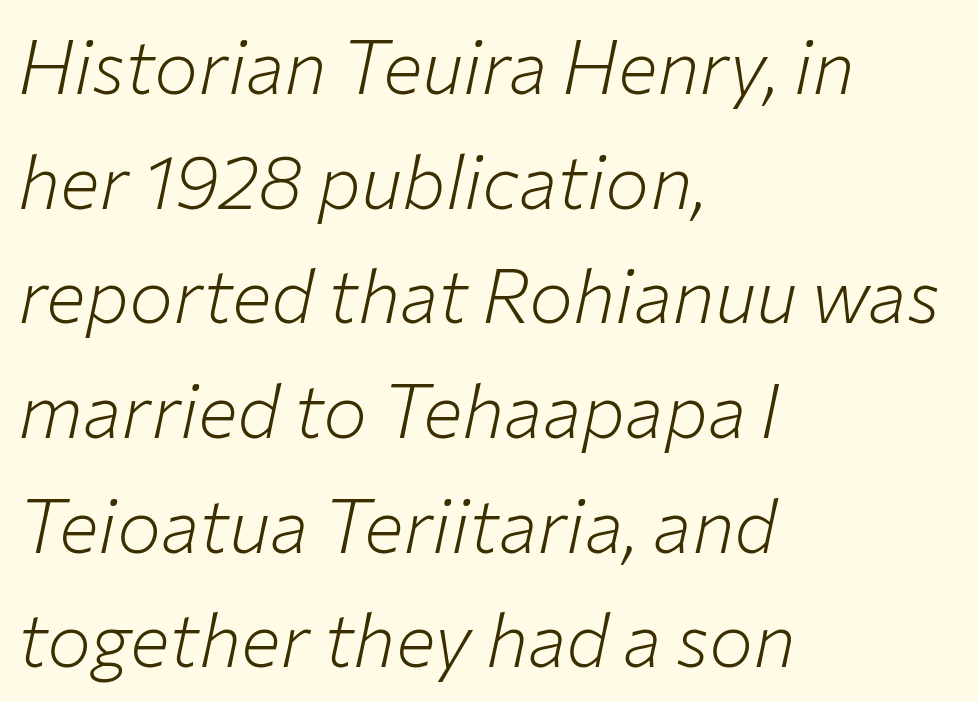
The image shows 74 px light type, italic (leaning right); set left-aligned, normal line spacing (1.55x), normal letter spacing, not underlined; low stroke contrast and a medium x-height.
